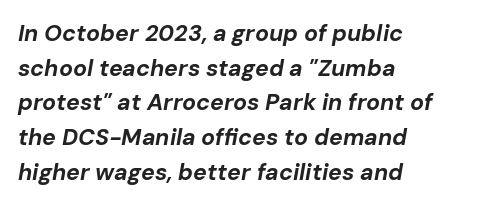
{"italic": "yes", "lean": "right", "slant_degrees": 10, "bold": "yes", "underline": "no", "align": "left", "line_spacing": "normal", "line_spacing_ratio": 1.51, "letter_spacing": "normal", "letter_spacing_em": 0.0, "glyph_px": 23}
